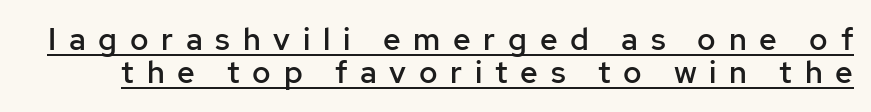
The image shows 31 px semibold sans-serif type, upright; set tight line spacing (1.07x), unusually wide letter spacing (+0.41 em), underlined; low stroke contrast and a medium x-height.
